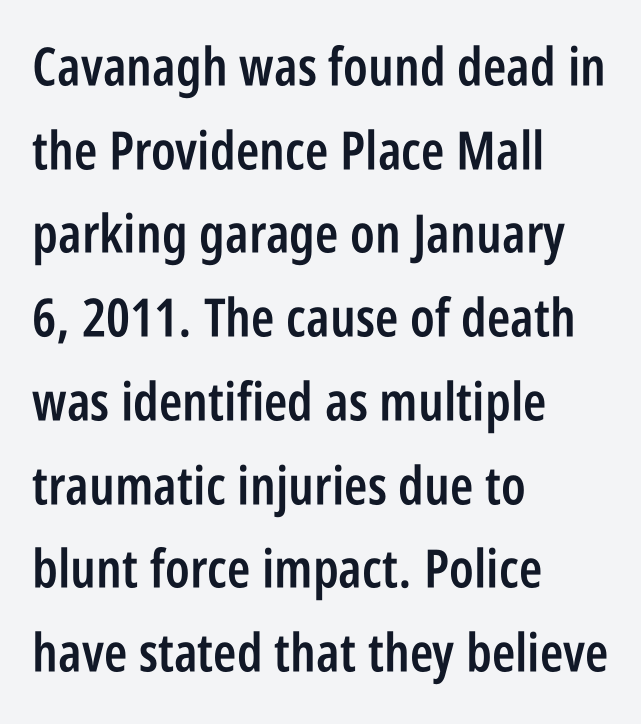
The image shows 53 px semibold, condensed sans-serif type, upright; set left-aligned, normal line spacing (1.58x), normal letter spacing, not underlined; low stroke contrast and a large x-height.
